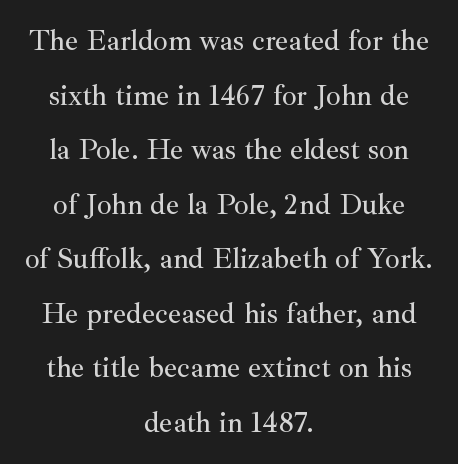
Q: Is the text italic (slanted)? A: No, it is upright.
Q: Is the typeface a serif or a sans-serif typeface? A: Serif.
Q: Is the text underlined? A: No.
Q: How is the paragraph aligned? A: Centered.
Q: Is the spacing between letters normal or unusually wide? A: Normal.
Q: Width (condensed, normal, or wide)? A: Normal.
Q: Stroke contrast? A: Medium.
Q: x-height? A: Small.
Q: Monospaced? A: No.
